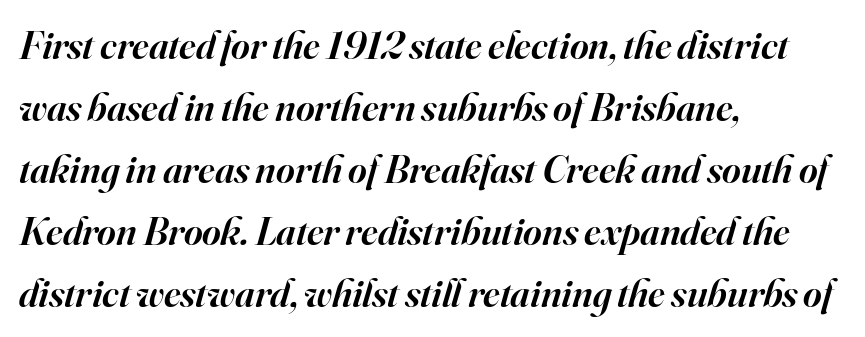
The image shows 40 px semibold serif type, italic (leaning right); set left-aligned, normal line spacing (1.55x), normal letter spacing, not underlined; high stroke contrast and a small x-height.
